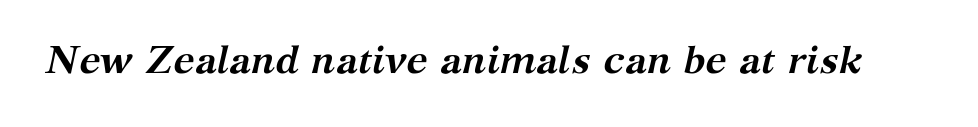
Nobody touched the tracking dial on this one. Students, this is bold: see how much ink each stroke carries. This sample has the flowing, uneven cadence of proportional lettering. The string is rendered with underlining switched off. Observe the serifs anchoring each vertical stroke in this sample. Observe the lean: these are italic letterforms.
